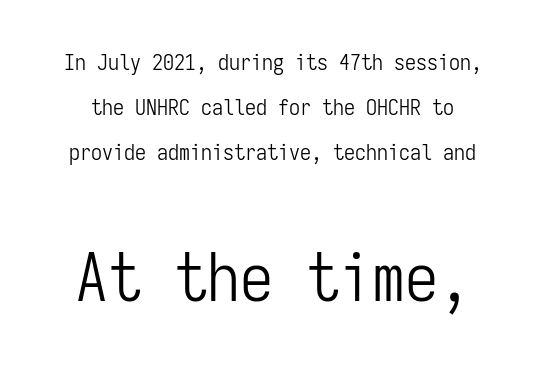
Q: Is the text bold? A: No.
Q: Is the text italic (slanted)? A: No, it is upright.
Q: Is the typeface a serif or a sans-serif typeface? A: Sans-serif.
Q: Is the text underlined? A: No.
Q: Is the spacing between letters normal or unusually wide? A: Normal.
Q: Is the spacing between lines tight, normal or loose? A: Loose.
Q: Which block of text is set in a larger size, the first (top) or the second (bottom)? A: The second (bottom) one.
Q: Width (condensed, normal, or wide)? A: Condensed.
Q: Stroke contrast? A: Low.
Q: x-height? A: Medium.
Q: Monospaced? A: Yes.
